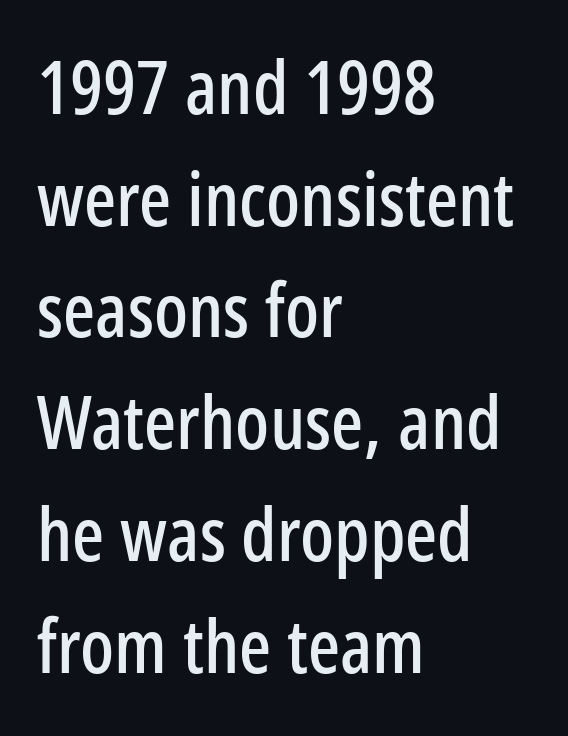
Q: Is the text italic (slanted)? A: No, it is upright.
Q: Is the typeface a serif or a sans-serif typeface? A: Sans-serif.
Q: Is the text underlined? A: No.
Q: How is the paragraph aligned? A: Left-aligned.
Q: Is the spacing between letters normal or unusually wide? A: Normal.
Q: Is the spacing between lines tight, normal or loose? A: Normal.
Q: Width (condensed, normal, or wide)? A: Condensed.
Q: Stroke contrast? A: Low.
Q: x-height? A: Medium.
Q: Monospaced? A: No.
